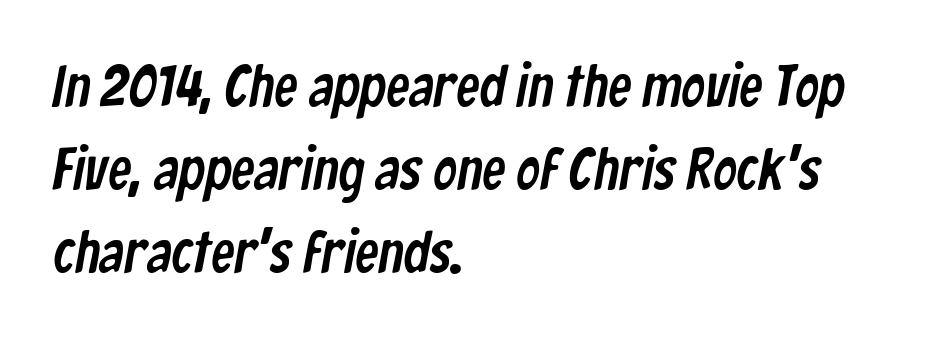
Q: Is the typeface a serif or a sans-serif typeface? A: Sans-serif.
Q: Is the text underlined? A: No.
Q: How is the paragraph aligned? A: Left-aligned.
Q: Is the spacing between letters normal or unusually wide? A: Normal.
Q: Is the spacing between lines tight, normal or loose? A: Normal.
Q: Width (condensed, normal, or wide)? A: Condensed.
Q: Stroke contrast? A: Low.
Q: x-height? A: Medium.
Q: Monospaced? A: No.
